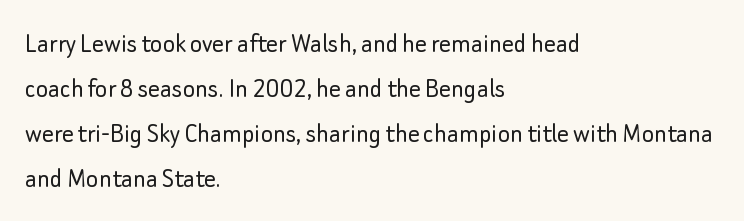
Q: Is the text bold? A: No.
Q: Is the text italic (slanted)? A: No, it is upright.
Q: Is the typeface a serif or a sans-serif typeface? A: Sans-serif.
Q: Is the text underlined? A: No.
Q: How is the paragraph aligned? A: Left-aligned.
Q: Is the spacing between letters normal or unusually wide? A: Normal.
Q: Is the spacing between lines tight, normal or loose? A: Normal.
Q: Width (condensed, normal, or wide)? A: Normal.
Q: Stroke contrast? A: Low.
Q: x-height? A: Small.
Q: Monospaced? A: No.
